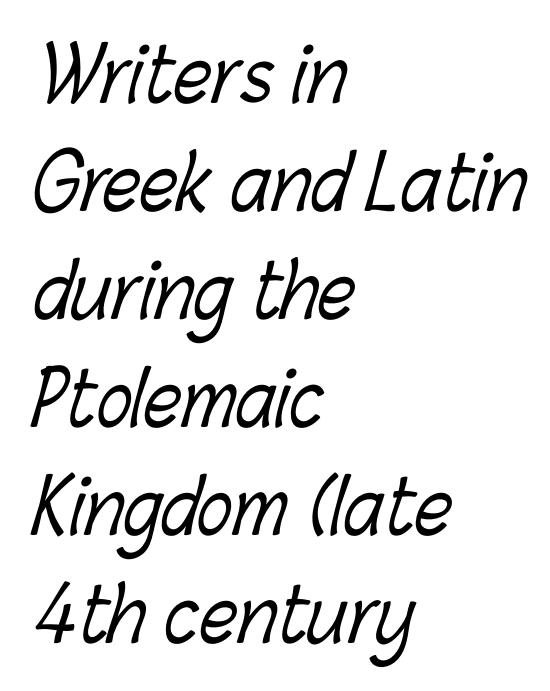
The image shows 74 px light, condensed type; set left-aligned, normal line spacing (1.46x), normal letter spacing, not underlined; low stroke contrast and a medium x-height.
